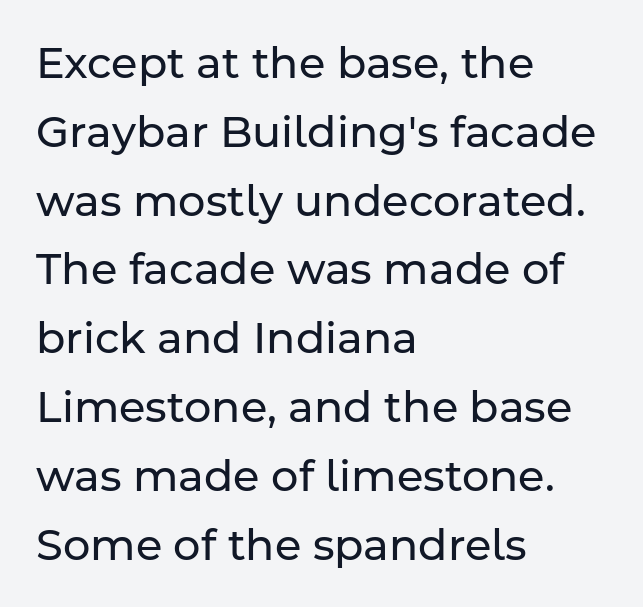
{"serif": "no", "italic": "no", "bold": "no", "weight": "regular", "width": "normal", "stroke_contrast": "low", "x_height": "medium", "monospaced": "no", "underline": "no", "align": "left", "line_spacing": "normal", "line_spacing_ratio": 1.6, "letter_spacing": "normal", "letter_spacing_em": 0.0, "glyph_px": 43}
